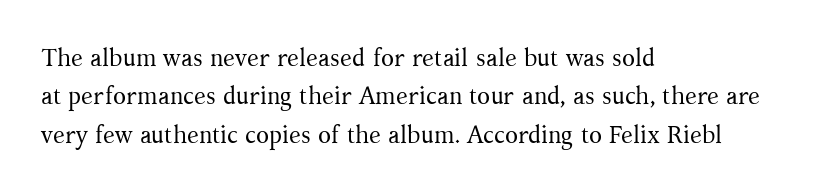
Q: Is the text bold? A: No.
Q: Is the text italic (slanted)? A: No, it is upright.
Q: Is the text underlined? A: No.
Q: How is the paragraph aligned? A: Left-aligned.
Q: Is the spacing between letters normal or unusually wide? A: Normal.
Q: Is the spacing between lines tight, normal or loose? A: Normal.
